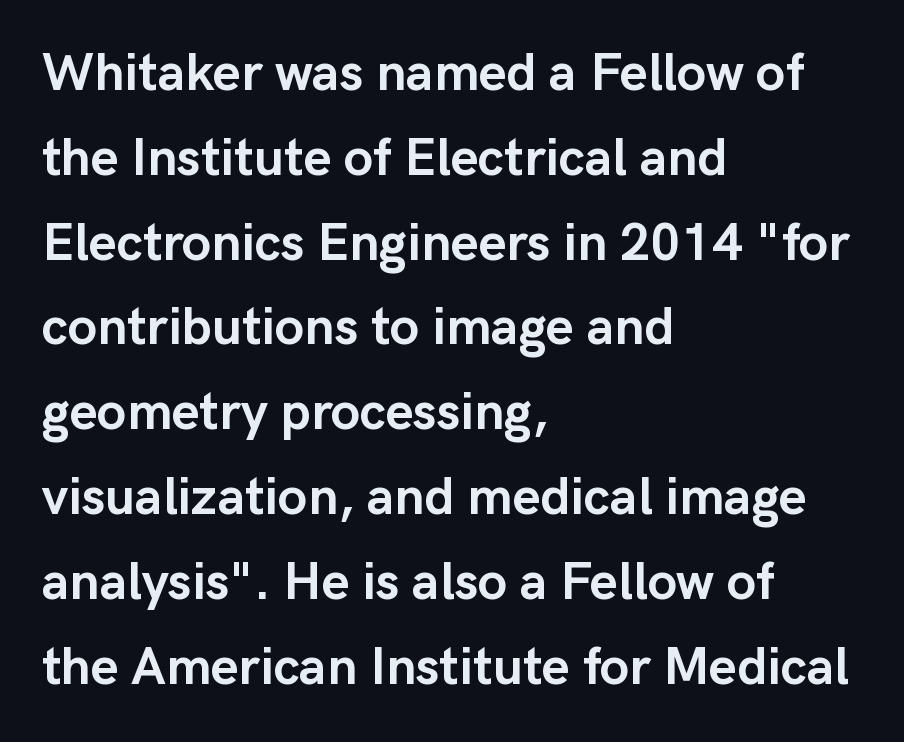
The glyphs have the mass of a bold cut. No italicization has been applied; the sample stays upright. A normal amount of white space separates one row of letters from the next. The string is rendered with underlining switched off.
